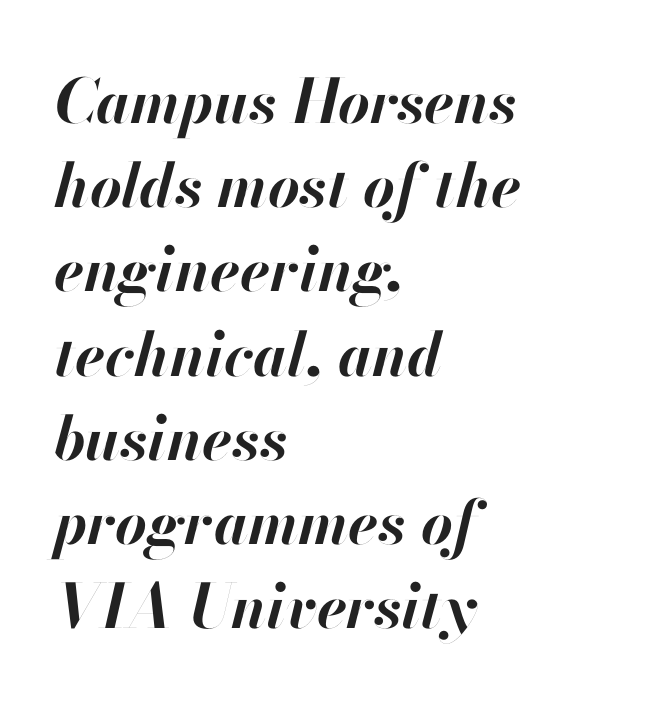
{"italic": "yes", "lean": "right", "slant_degrees": 13, "bold": "yes", "weight": "bold", "width": "normal", "stroke_contrast": "high", "x_height": "small", "monospaced": "no", "underline": "no", "align": "left", "line_spacing": "normal", "line_spacing_ratio": 1.38, "letter_spacing": "normal", "letter_spacing_em": 0.0, "glyph_px": 61}
